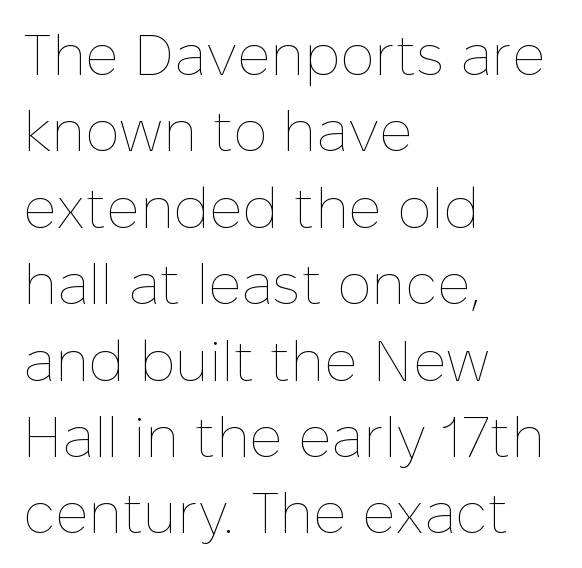
The image shows 57 px thin type, upright; set left-aligned, normal line spacing (1.34x), normal letter spacing, not underlined; low stroke contrast and a medium x-height.
